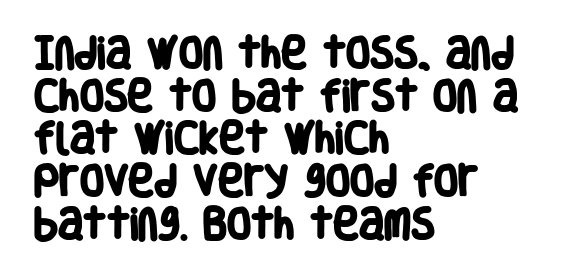
The image shows 35 px heavy, condensed sans-serif type; set left-aligned, line spacing 1.22x, normal letter spacing, not underlined; low stroke contrast and a large x-height.
